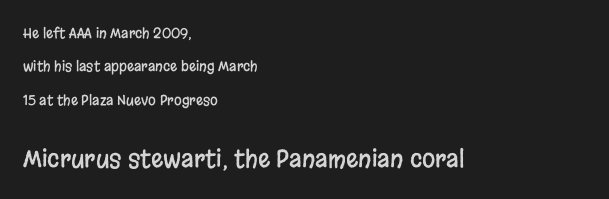
The image shows 24 px text type, upright; set left-aligned, loose line spacing (2.38x), normal letter spacing, not underlined; the second (bottom) block is 1.71x larger.
